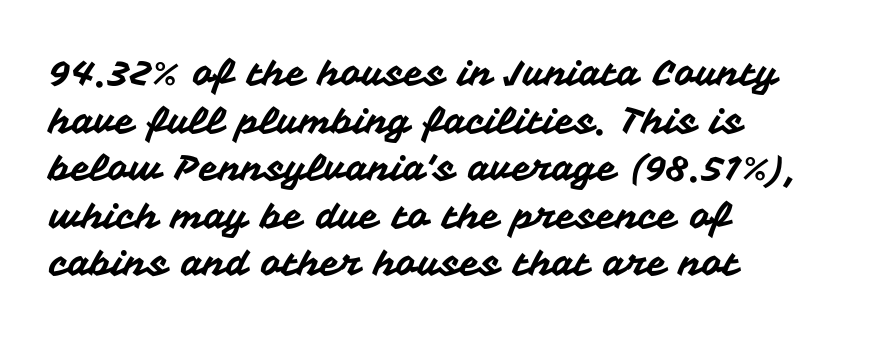
Q: Is the text italic (slanted)? A: Yes.
Q: Is the typeface a serif or a sans-serif typeface? A: Sans-serif.
Q: Is the text underlined? A: No.
Q: How is the paragraph aligned? A: Left-aligned.
Q: Is the spacing between letters normal or unusually wide? A: Normal.
Q: Is the spacing between lines tight, normal or loose? A: Normal.
Q: Width (condensed, normal, or wide)? A: Normal.
Q: Stroke contrast? A: Medium.
Q: x-height? A: Medium.
Q: Monospaced? A: No.
